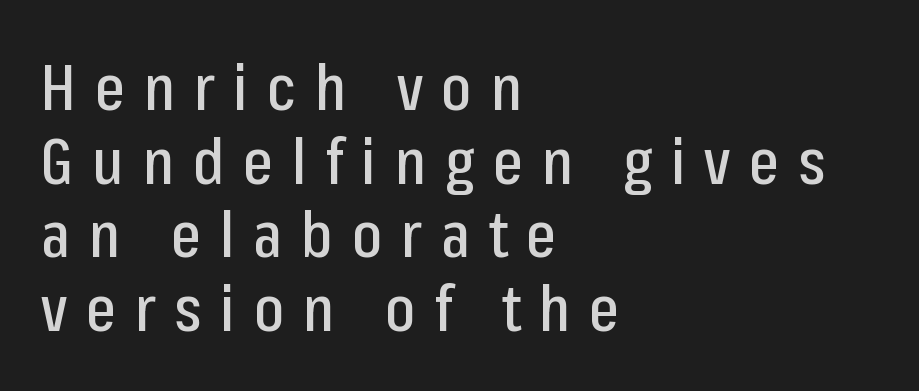
The type family on display is of the sans-serif kind. Looks like regular typesetting: each glyph gets only the width it needs. Vertical spacing — tight. In terms of letterspacing, this is a distinctly airy, spread setting. Tall strokes in this sample are plumb rather than angled.
